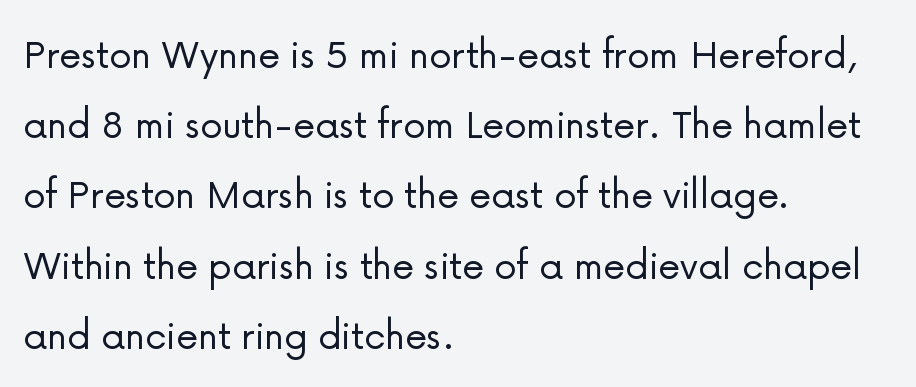
Q: Is the text bold? A: No.
Q: Is the text italic (slanted)? A: No, it is upright.
Q: Is the typeface a serif or a sans-serif typeface? A: Sans-serif.
Q: Is the text underlined? A: No.
Q: How is the paragraph aligned? A: Left-aligned.
Q: Is the spacing between letters normal or unusually wide? A: Normal.
Q: Is the spacing between lines tight, normal or loose? A: Normal.
Q: Width (condensed, normal, or wide)? A: Normal.
Q: Stroke contrast? A: Low.
Q: x-height? A: Medium.
Q: Monospaced? A: No.
